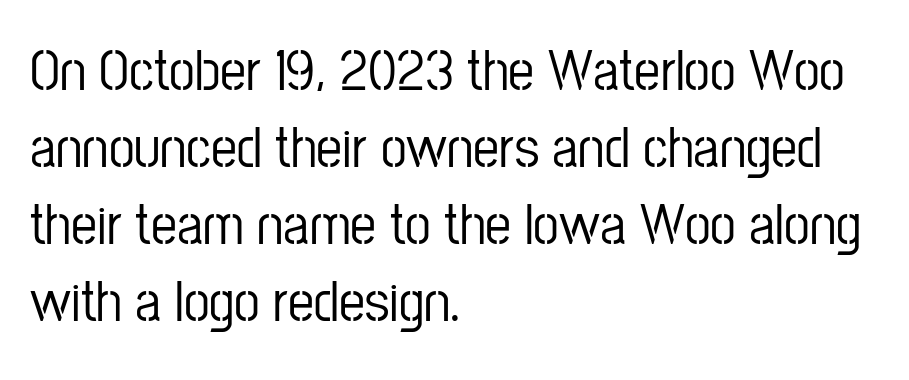
The image shows 58 px condensed sans-serif type, upright; set left-aligned, normal line spacing (1.33x), normal letter spacing, not underlined; low stroke contrast and a medium x-height.
